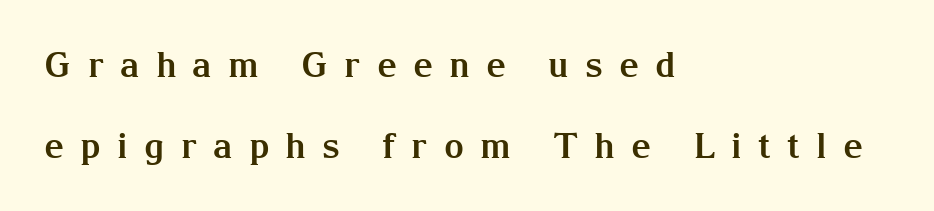
Q: Is the text bold? A: Yes.
Q: Is the text italic (slanted)? A: No, it is upright.
Q: Is the typeface a serif or a sans-serif typeface? A: Serif.
Q: Is the text underlined? A: No.
Q: How is the paragraph aligned? A: Left-aligned.
Q: Is the spacing between letters normal or unusually wide? A: Unusually wide.
Q: Is the spacing between lines tight, normal or loose? A: Loose.
Q: Width (condensed, normal, or wide)? A: Normal.
Q: Stroke contrast? A: Medium.
Q: x-height? A: Medium.
Q: Monospaced? A: No.
